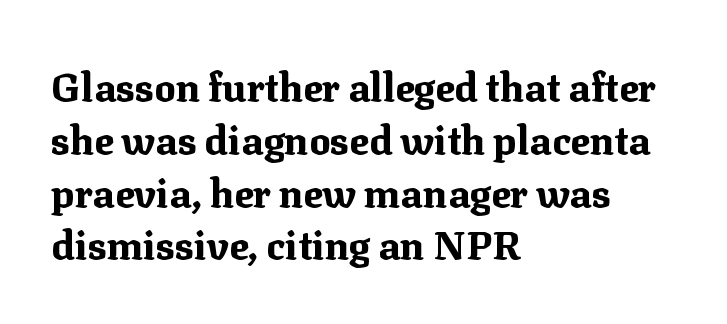
Q: Is the text bold? A: Yes.
Q: Is the text italic (slanted)? A: No, it is upright.
Q: Is the typeface a serif or a sans-serif typeface? A: Serif.
Q: Is the text underlined? A: No.
Q: How is the paragraph aligned? A: Left-aligned.
Q: Is the spacing between letters normal or unusually wide? A: Normal.
Q: Is the spacing between lines tight, normal or loose? A: Normal.
Q: Width (condensed, normal, or wide)? A: Normal.
Q: Stroke contrast? A: Medium.
Q: x-height? A: Medium.
Q: Monospaced? A: No.
